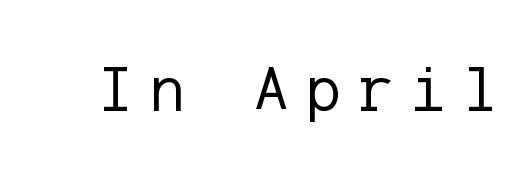
Q: Is the text bold? A: No.
Q: Is the text italic (slanted)? A: No, it is upright.
Q: Is the typeface a serif or a sans-serif typeface? A: Sans-serif.
Q: Is the text underlined? A: No.
Q: Is the spacing between letters normal or unusually wide? A: Unusually wide.
Q: Width (condensed, normal, or wide)? A: Normal.
Q: Stroke contrast? A: Low.
Q: x-height? A: Medium.
